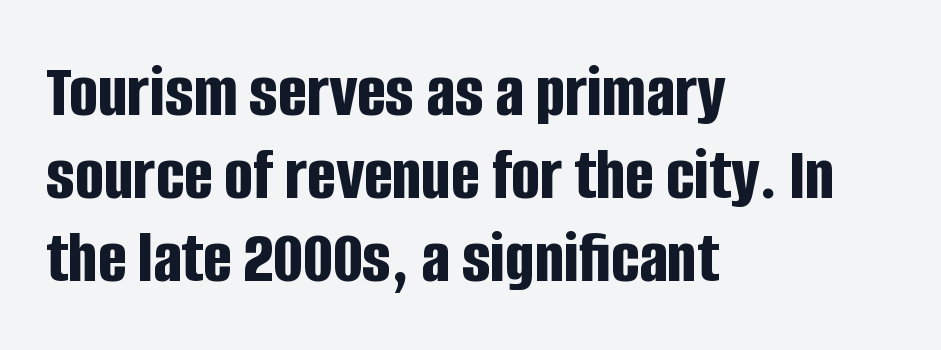
Inter-character spacing is left at the font's built-in metrics. You could barely slide anything between these rows. A roman cut, with each character standing at attention. Glance below the letters and you will spot only blank space.
